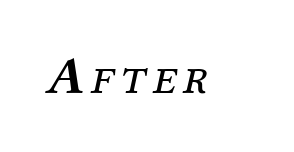
{"serif": "yes", "italic": "yes", "lean": "right", "slant_degrees": 12, "bold": "no", "weight": "regular", "width": "normal", "stroke_contrast": "medium", "x_height": "medium", "monospaced": "no", "underline": "no", "glyph_px": 53}
